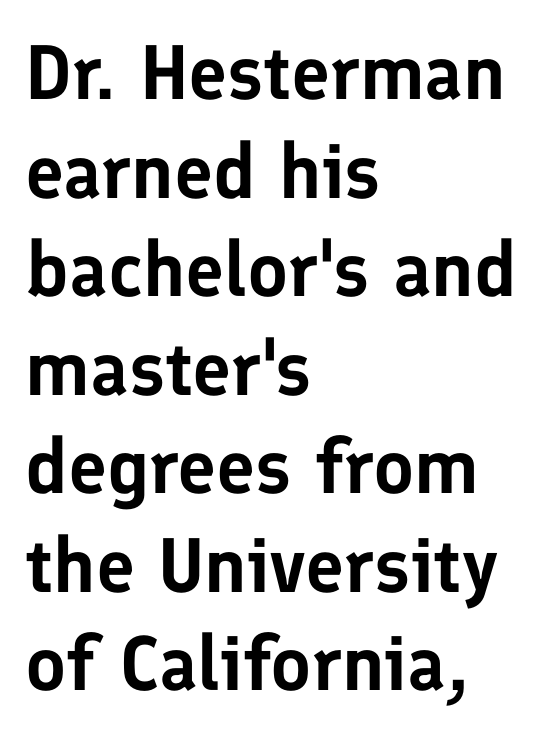
The image shows 77 px sans-serif type, upright; set left-aligned, normal line spacing (1.28x), normal letter spacing, not underlined; low stroke contrast and a medium x-height.
